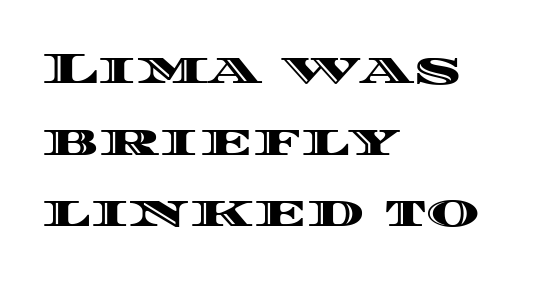
{"italic": "no", "width": "wide", "x_height": "large", "monospaced": "no", "underline": "no", "align": "left", "line_spacing": "normal", "line_spacing_ratio": 1.59, "letter_spacing": "normal", "letter_spacing_em": 0.0, "glyph_px": 45}
